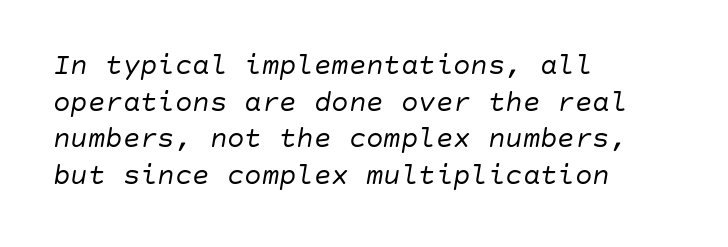
The image shows 29 px regular-weight type, italic (leaning right); set left-aligned, normal line spacing (1.26x), normal letter spacing, not underlined; low stroke contrast and a large x-height.
